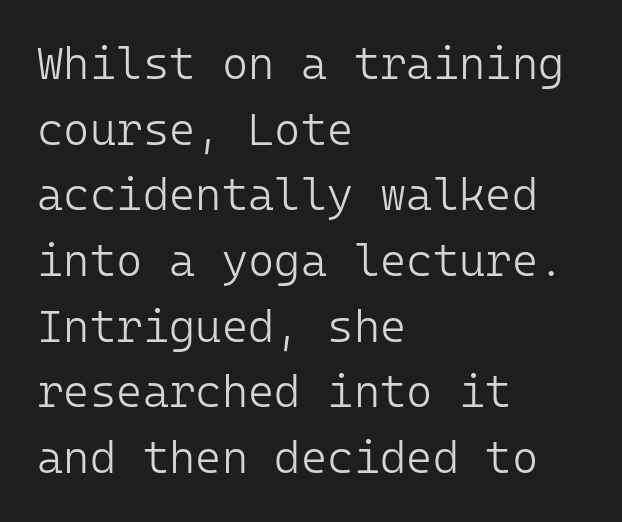
The image shows 45 px light sans-serif type, upright, monospaced; set left-aligned, normal line spacing (1.46x), normal letter spacing, not underlined; low stroke contrast and a medium x-height.
